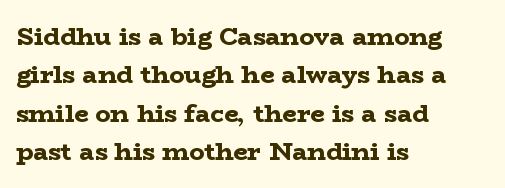
Q: Is the text bold? A: Yes.
Q: Is the text italic (slanted)? A: No, it is upright.
Q: Is the text underlined? A: No.
Q: How is the paragraph aligned? A: Left-aligned.
Q: Is the spacing between letters normal or unusually wide? A: Normal.
Q: Is the spacing between lines tight, normal or loose? A: Normal.
